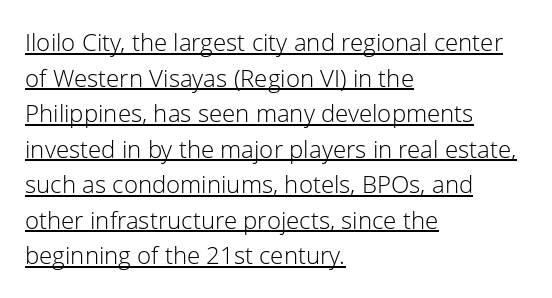
{"italic": "no", "bold": "no", "underline": "yes", "align": "left", "line_spacing": "normal", "line_spacing_ratio": 1.48, "letter_spacing": "normal", "letter_spacing_em": 0.0, "glyph_px": 24}
